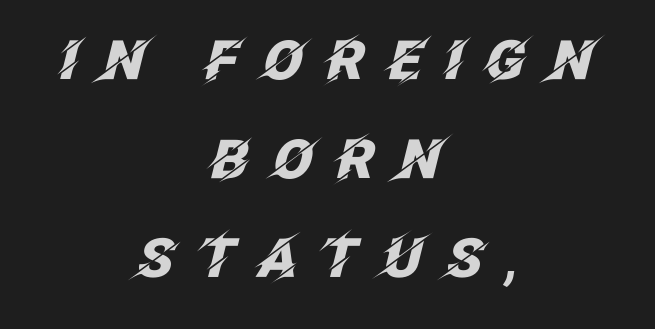
Q: Is the text bold? A: Yes.
Q: Is the text italic (slanted)? A: Yes, it leans right by about 12 degrees.
Q: Is the text underlined? A: No.
Q: How is the paragraph aligned? A: Centered.
Q: Is the spacing between letters normal or unusually wide? A: Unusually wide.
Q: Width (condensed, normal, or wide)? A: Normal.
Q: Stroke contrast? A: Low.
Q: x-height? A: Large.
Q: Monospaced? A: No.
